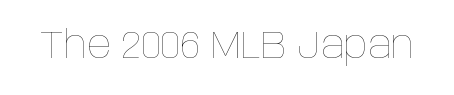
Words appear dense and cohesive because spacing is normal. Characters remain perfectly vertical along every line. Heaviness? Minimal to ordinary, like unemphasized prose. Bare-footed words on every line. Is this a fixed-width face? No — the glyphs have proportional, varying widths.
